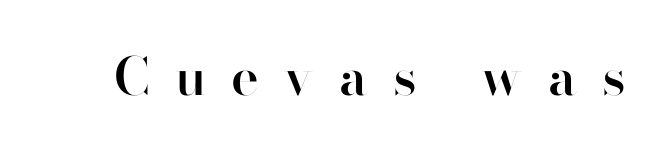
The image shows 52 px semibold sans-serif type, upright; set unusually wide letter spacing (+0.49 em), not underlined; high stroke contrast and a small x-height.
